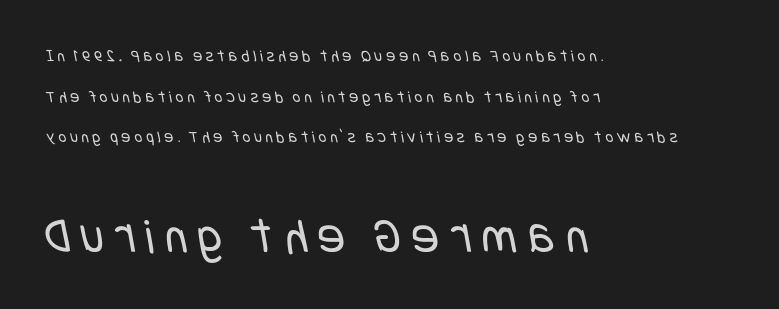
Q: Is the text bold? A: No.
Q: Is the typeface a serif or a sans-serif typeface? A: Sans-serif.
Q: Is the text underlined? A: No.
Q: How is the paragraph aligned? A: Left-aligned.
Q: Is the spacing between letters normal or unusually wide? A: Unusually wide.
Q: Is the spacing between lines tight, normal or loose? A: Loose.
Q: Which block of text is set in a larger size, the first (top) or the second (bottom)? A: The second (bottom) one.
Q: Width (condensed, normal, or wide)? A: Condensed.
Q: Stroke contrast? A: Low.
Q: x-height? A: Large.
